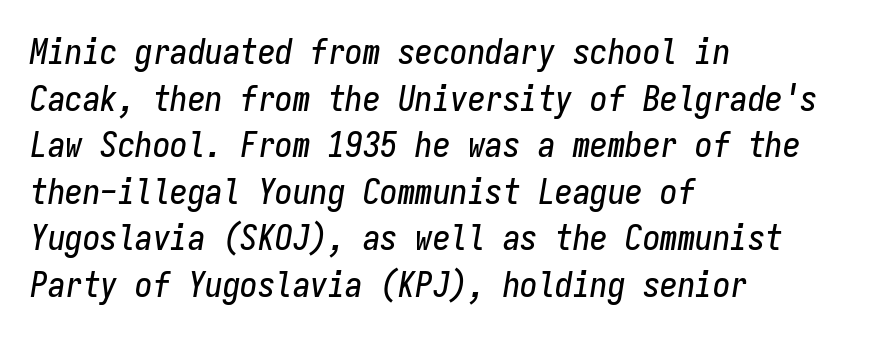
The line-height multiplier appears to be the usual default. Do the characters align in a grid? Yes, the font is monospaced. The lines are quadded left. The strip under each line holds only bare page. The font's italic variant was chosen for this text. Short note: letters normally spaced.
